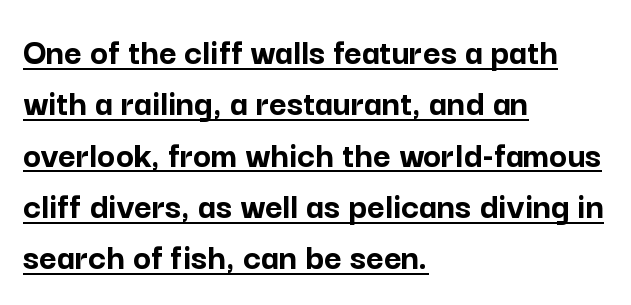
Each new line begins a customary step beneath the previous one. This sample is left-justified, so line endings fall wherever the words run out. Nope, not italic — everything's standing straight. What stands out about the letter spacing? Nothing — it is the standard amount. The text was rendered using a sans face with plain stroke endings. Here the designer chose a conventional face with non-uniform glyph widths.
